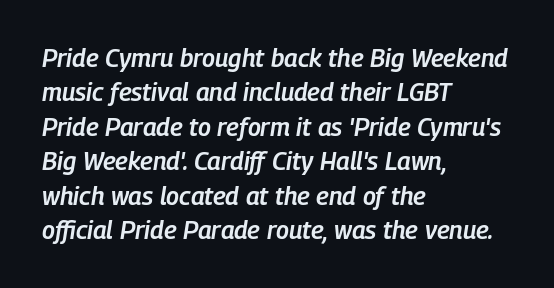
Q: Is the text bold? A: Semi-bold.
Q: Is the text italic (slanted)? A: Yes, it leans right by about 9 degrees.
Q: Is the text underlined? A: No.
Q: How is the paragraph aligned? A: Left-aligned.
Q: Is the spacing between letters normal or unusually wide? A: Normal.
Q: Is the spacing between lines tight, normal or loose? A: Normal.
